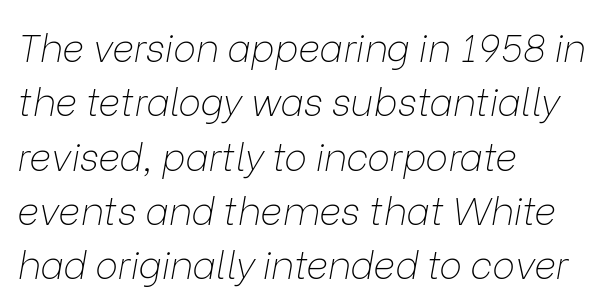
The image shows 38 px thin type, italic (leaning right); set left-aligned, normal line spacing (1.43x), normal letter spacing, not underlined; low stroke contrast and a medium x-height.
